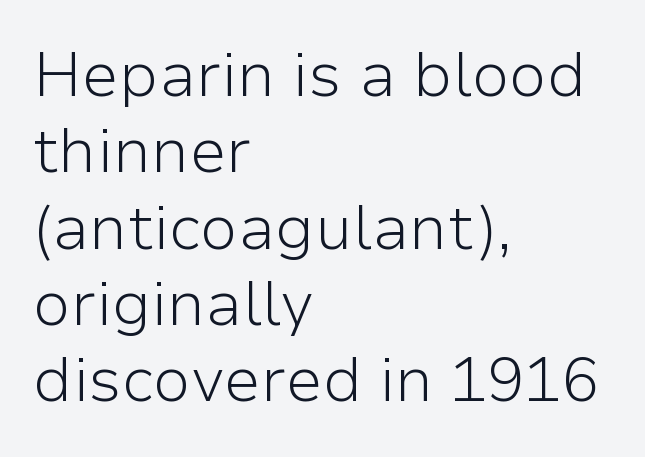
Character widths vary here, with narrow letters taking less room than wide ones. No chunkiness to these letters — they're not bold. Does the copy run flush right? No — it runs flush left. To sum up the face: it is a sans, with no serifs. Nope, not italic — everything's standing straight.
